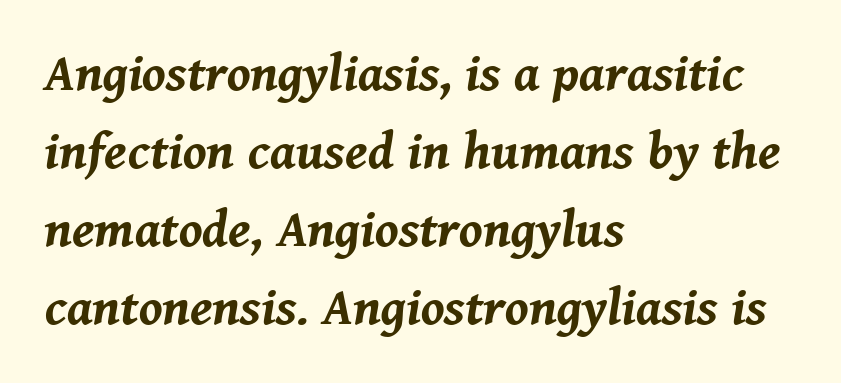
The image shows 52 px bold type, italic (leaning right); set left-aligned, normal line spacing (1.5x), normal letter spacing, not underlined; medium stroke contrast and a medium x-height.
